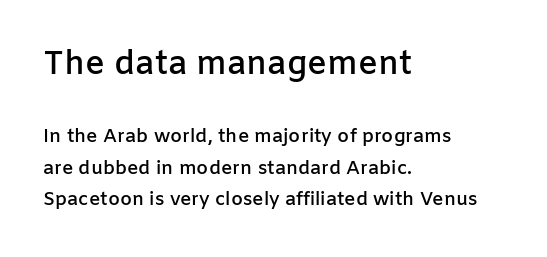
Q: Is the text bold? A: Semi-bold.
Q: Is the text italic (slanted)? A: No, it is upright.
Q: Is the typeface a serif or a sans-serif typeface? A: Sans-serif.
Q: Is the text underlined? A: No.
Q: How is the paragraph aligned? A: Left-aligned.
Q: Is the spacing between letters normal or unusually wide? A: Normal.
Q: Is the spacing between lines tight, normal or loose? A: Normal.
Q: Which block of text is set in a larger size, the first (top) or the second (bottom)? A: The first (top) one.
Q: Width (condensed, normal, or wide)? A: Normal.
Q: Stroke contrast? A: Low.
Q: x-height? A: Medium.
Q: Monospaced? A: No.
